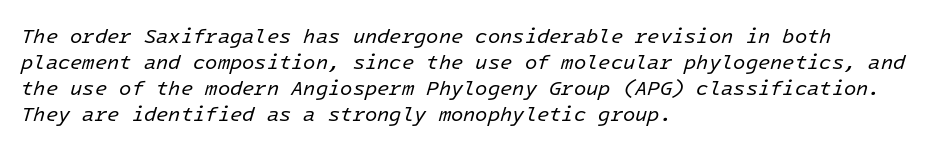
The image shows 20 px text type, italic (leaning right); set left-aligned, normal line spacing (1.3x), normal letter spacing, not underlined.
